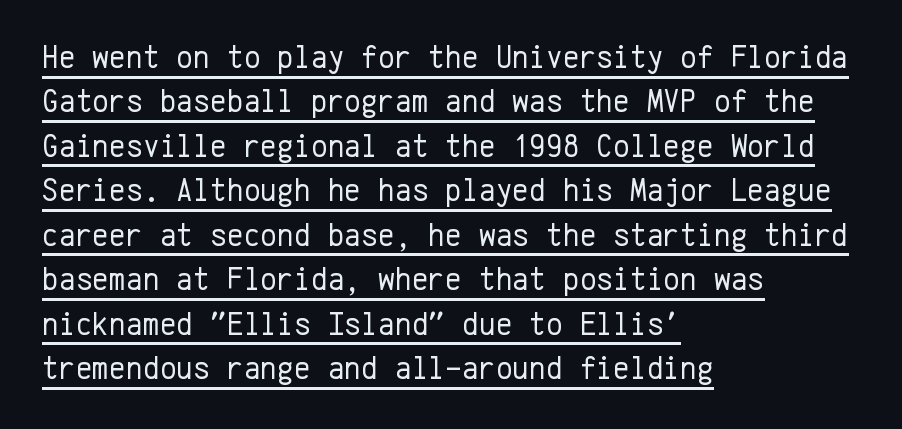
{"serif": "no", "italic": "no", "bold": "no", "weight": "regular", "width": "normal", "stroke_contrast": "low", "x_height": "medium", "monospaced": "yes", "underline": "yes", "align": "left", "line_spacing": "normal", "line_spacing_ratio": 1.39, "letter_spacing": "normal", "letter_spacing_em": 0.0, "glyph_px": 32}
